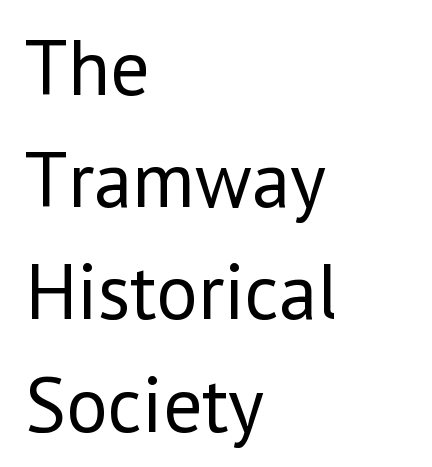
Q: Is the text bold? A: No.
Q: Is the text italic (slanted)? A: No, it is upright.
Q: Is the typeface a serif or a sans-serif typeface? A: Sans-serif.
Q: Is the text underlined? A: No.
Q: How is the paragraph aligned? A: Left-aligned.
Q: Is the spacing between letters normal or unusually wide? A: Normal.
Q: Is the spacing between lines tight, normal or loose? A: Normal.
Q: Width (condensed, normal, or wide)? A: Normal.
Q: Stroke contrast? A: Low.
Q: x-height? A: Medium.
Q: Monospaced? A: No.
